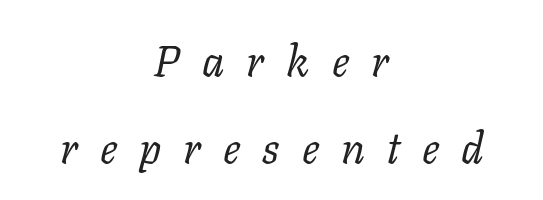
A quiet, ordinary-to-light weight characterises the typeface. How would I describe the line gaps? Wide and relaxed. The setting favours the middle, as headings and verse often do. Spacing verdict: proportional, widths tailored to each character. The face used here is seriffed, in the tradition of book romans. Is the type slanted? Yes — the strokes lean at a clear angle.
